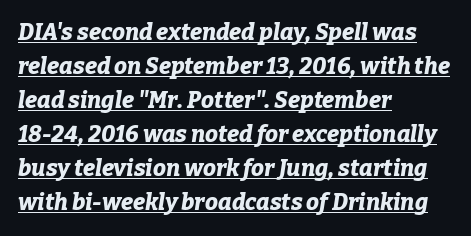
Q: Is the text bold? A: Yes.
Q: Is the text italic (slanted)? A: Yes, it leans right by about 9 degrees.
Q: Is the text underlined? A: Yes.
Q: How is the paragraph aligned? A: Left-aligned.
Q: Is the spacing between letters normal or unusually wide? A: Normal.
Q: Is the spacing between lines tight, normal or loose? A: Normal.
